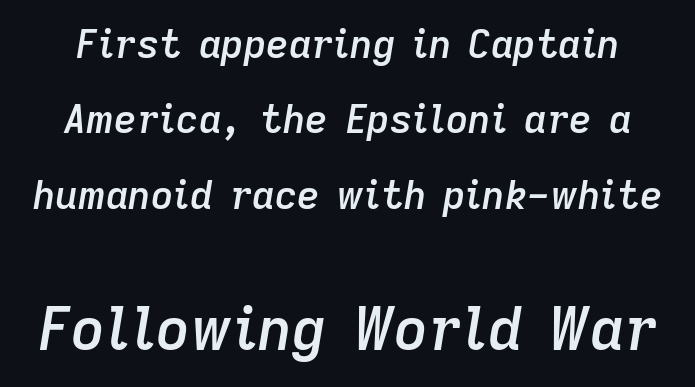
The image shows 59 px semibold type, italic (leaning right); set loose line spacing (1.93x), normal letter spacing, not underlined; the second (bottom) block is 1.51x larger; low stroke contrast and a medium x-height.
